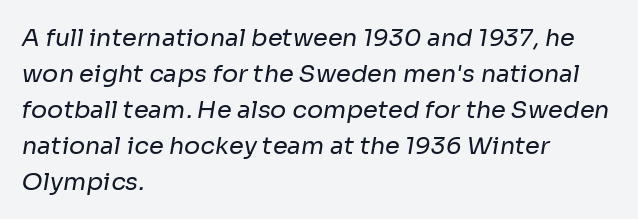
The characters are drawn with everyday or finer stroke widths. This sample is left-justified, so line endings fall wherever the words run out. Successive baselines arrive at the customary interval. Short note: letters normally spaced.
